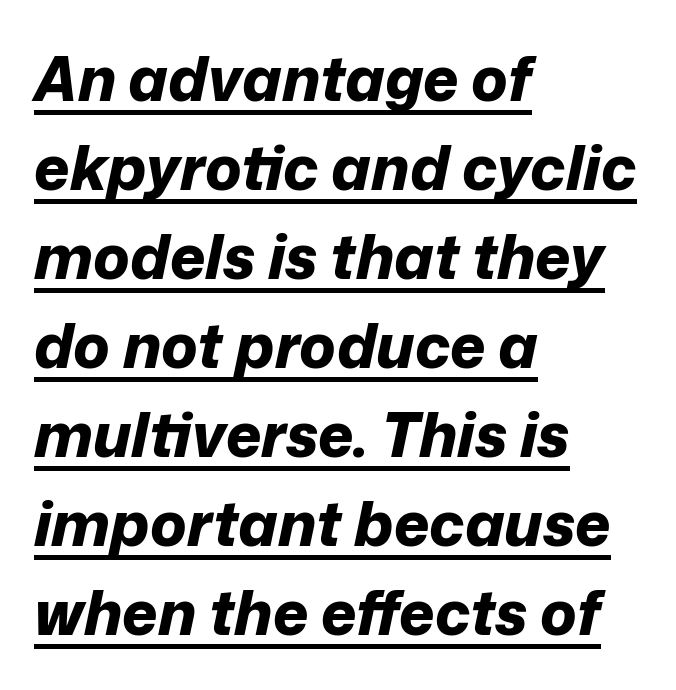
Q: Is the text bold? A: Yes.
Q: Is the text italic (slanted)? A: Yes, it leans right by about 12 degrees.
Q: Is the text underlined? A: Yes.
Q: How is the paragraph aligned? A: Left-aligned.
Q: Is the spacing between letters normal or unusually wide? A: Normal.
Q: Is the spacing between lines tight, normal or loose? A: Normal.
Q: Width (condensed, normal, or wide)? A: Normal.
Q: Stroke contrast? A: Low.
Q: x-height? A: Medium.
Q: Monospaced? A: No.
